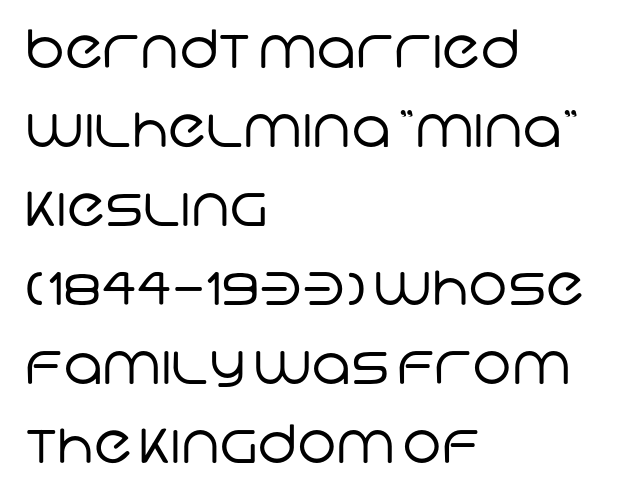
The image shows 53 px regular-weight sans-serif type; set left-aligned, normal line spacing (1.49x), normal letter spacing, not underlined; low stroke contrast and a large x-height.
